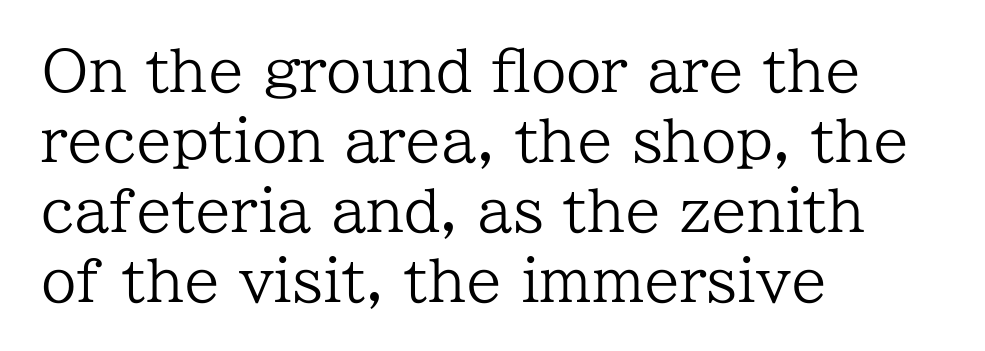
{"serif": "yes", "italic": "no", "bold": "no", "weight": "regular", "width": "normal", "stroke_contrast": "low", "x_height": "medium", "monospaced": "no", "underline": "no", "align": "left", "line_spacing_ratio": 1.23, "letter_spacing": "normal", "letter_spacing_em": 0.0, "glyph_px": 57}
